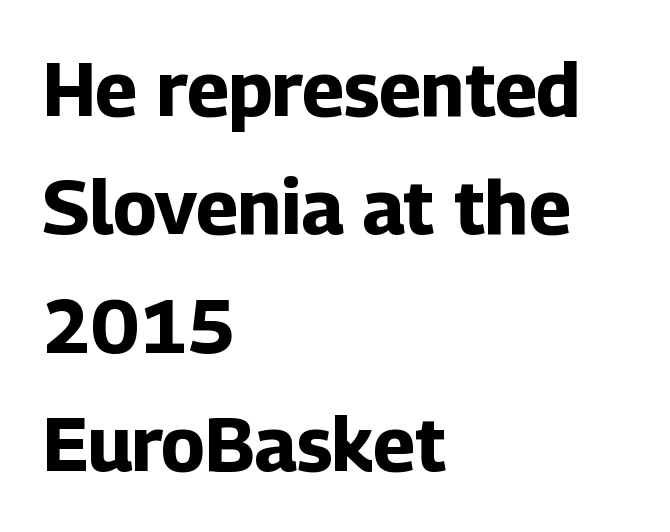
{"serif": "no", "italic": "no", "bold": "yes", "weight": "bold", "width": "normal", "stroke_contrast": "low", "x_height": "medium", "monospaced": "no", "underline": "no", "align": "left", "line_spacing": "normal", "line_spacing_ratio": 1.58, "letter_spacing": "normal", "letter_spacing_em": 0.0, "glyph_px": 75}
